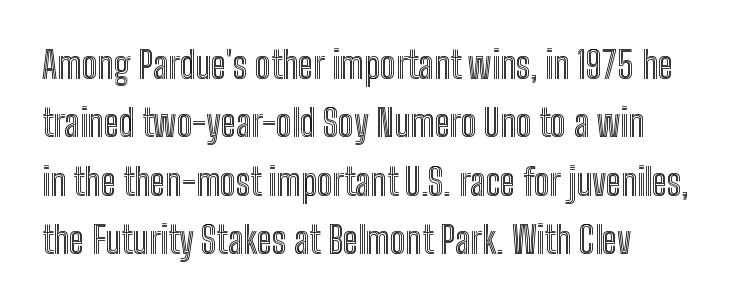
Q: Is the text italic (slanted)? A: No, it is upright.
Q: Is the text underlined? A: No.
Q: How is the paragraph aligned? A: Left-aligned.
Q: Is the spacing between letters normal or unusually wide? A: Normal.
Q: Is the spacing between lines tight, normal or loose? A: Normal.
Q: Width (condensed, normal, or wide)? A: Condensed.
Q: x-height? A: Medium.
Q: Monospaced? A: No.
